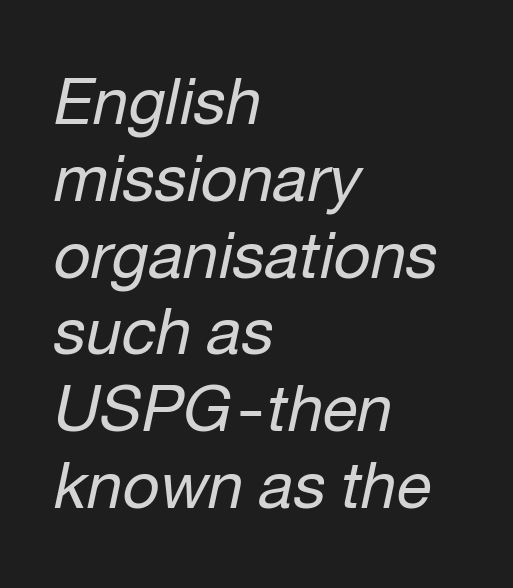
The letterforms sit shoulder to shoulder at normal distance. Short and long lines alike share a common starting point at left. Is this a fixed-width face? No — the glyphs have proportional, varying widths. Anything drawn beneath the words? Only blank space.
